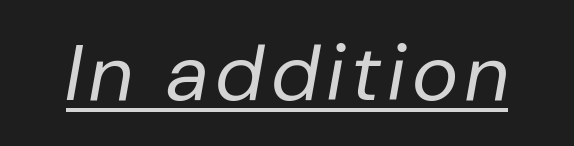
The image shows 79 px regular-weight type, italic (leaning right); set underlined; low stroke contrast and a medium x-height.
